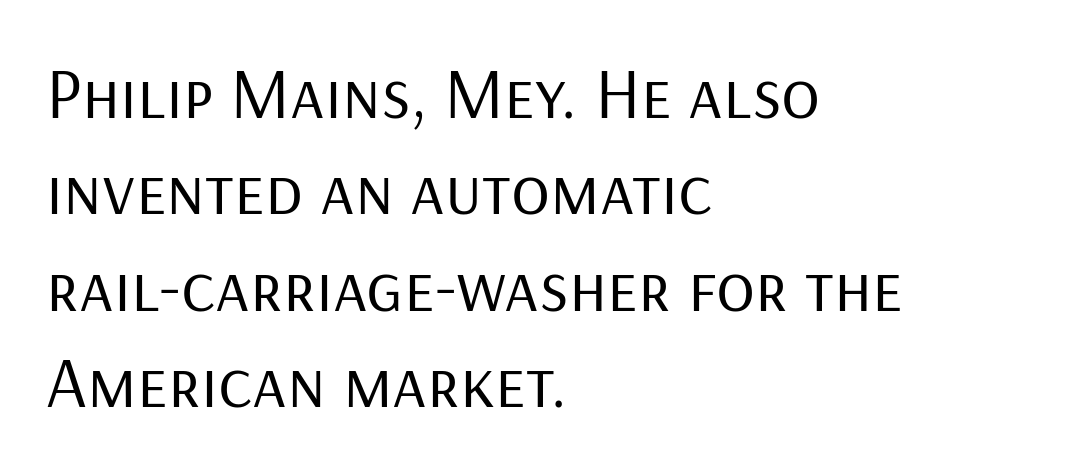
The leading is moderate, giving the passage an even texture. Here the glyphs are tracked normally, forming tight word shapes. A typesetter would mark this as roman, not italic. The strip under each line holds only bare page. This sample has the flowing, uneven cadence of proportional lettering. Each stroke keeps to a modest, everyday thickness or less.
